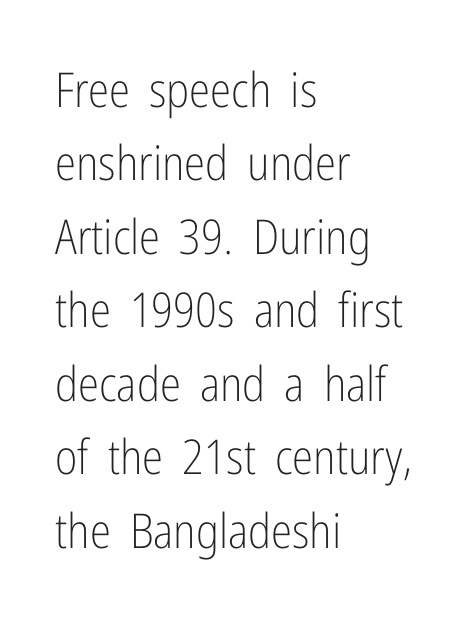
{"serif": "no", "italic": "no", "bold": "no", "weight": "light", "width": "condensed", "stroke_contrast": "low", "x_height": "medium", "monospaced": "no", "underline": "no", "align": "left", "line_spacing": "normal", "line_spacing_ratio": 1.53, "letter_spacing": "normal", "letter_spacing_em": 0.0, "glyph_px": 48}
